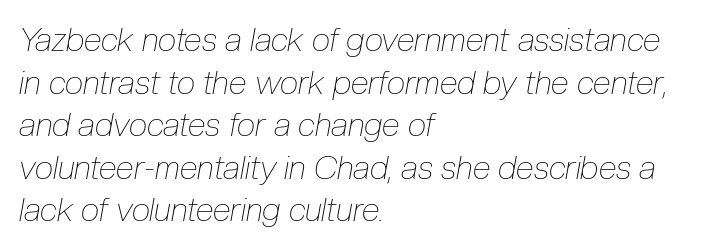
{"italic": "yes", "lean": "right", "slant_degrees": 10, "bold": "no", "weight": "thin", "width": "condensed", "stroke_contrast": "low", "x_height": "medium", "monospaced": "no", "underline": "no", "align": "left", "line_spacing": "normal", "line_spacing_ratio": 1.29, "letter_spacing": "normal", "letter_spacing_em": 0.0, "glyph_px": 33}
